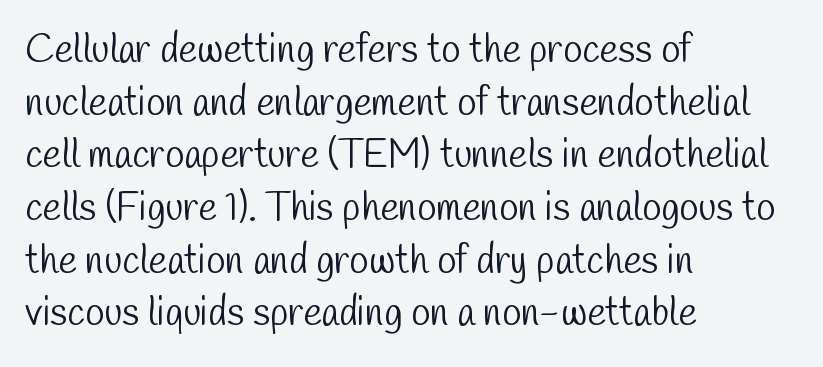
Q: Is the text bold? A: No.
Q: Is the typeface a serif or a sans-serif typeface? A: Sans-serif.
Q: Is the text underlined? A: No.
Q: How is the paragraph aligned? A: Left-aligned.
Q: Is the spacing between letters normal or unusually wide? A: Normal.
Q: Is the spacing between lines tight, normal or loose? A: Normal.
Q: Width (condensed, normal, or wide)? A: Condensed.
Q: Stroke contrast? A: Low.
Q: x-height? A: Medium.
Q: Monospaced? A: No.
